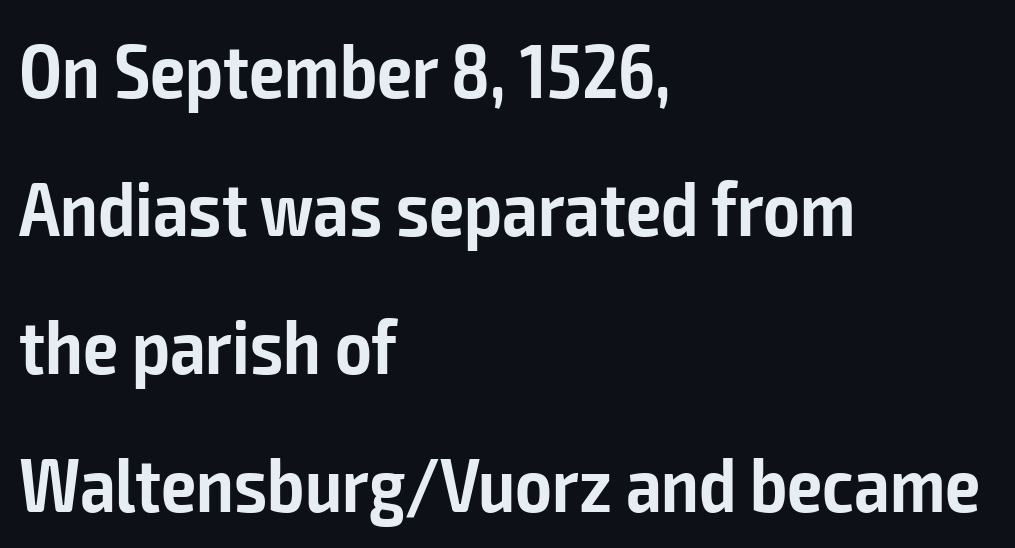
Q: Is the text bold? A: Semi-bold.
Q: Is the text italic (slanted)? A: No, it is upright.
Q: Is the typeface a serif or a sans-serif typeface? A: Sans-serif.
Q: Is the text underlined? A: No.
Q: How is the paragraph aligned? A: Left-aligned.
Q: Is the spacing between letters normal or unusually wide? A: Normal.
Q: Width (condensed, normal, or wide)? A: Condensed.
Q: Stroke contrast? A: Low.
Q: x-height? A: Medium.
Q: Monospaced? A: No.
